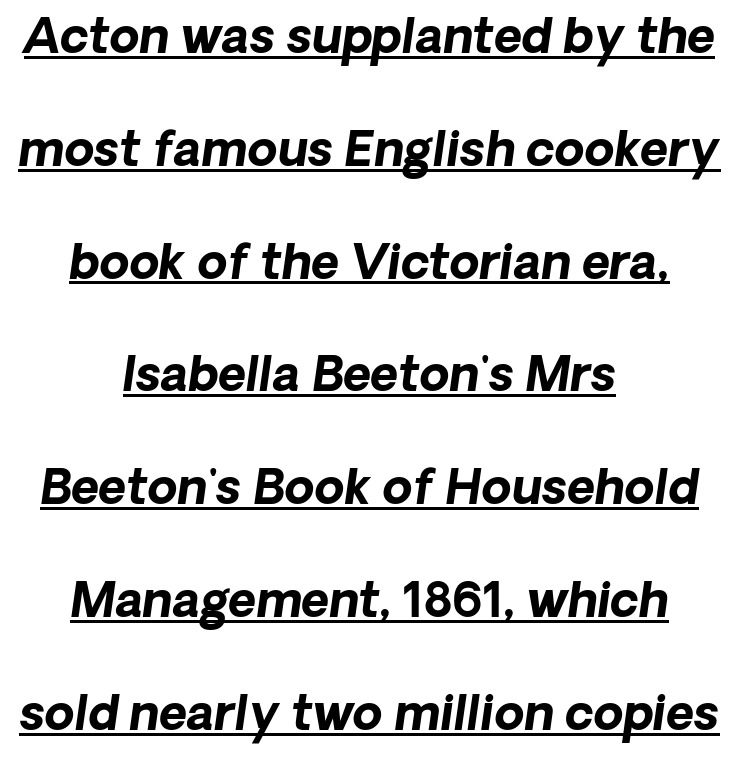
Q: Is the text bold? A: Yes.
Q: Is the text italic (slanted)? A: Yes, it leans right by about 8 degrees.
Q: Is the text underlined? A: Yes.
Q: How is the paragraph aligned? A: Centered.
Q: Is the spacing between letters normal or unusually wide? A: Normal.
Q: Is the spacing between lines tight, normal or loose? A: Loose.
Q: Width (condensed, normal, or wide)? A: Normal.
Q: Stroke contrast? A: Low.
Q: x-height? A: Medium.
Q: Monospaced? A: No.
